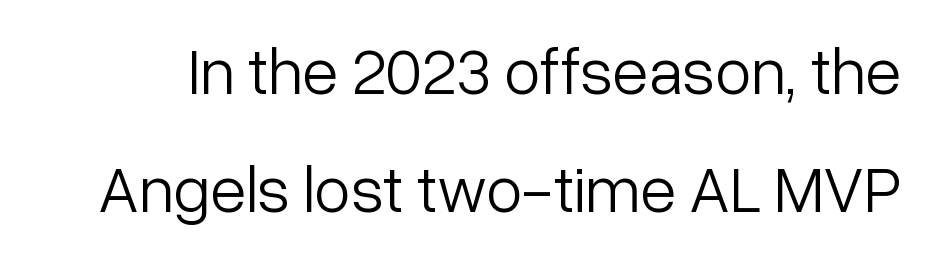
Q: Is the text bold? A: No.
Q: Is the text italic (slanted)? A: No, it is upright.
Q: Is the typeface a serif or a sans-serif typeface? A: Sans-serif.
Q: Is the text underlined? A: No.
Q: Is the spacing between letters normal or unusually wide? A: Normal.
Q: Width (condensed, normal, or wide)? A: Normal.
Q: Stroke contrast? A: Low.
Q: x-height? A: Medium.
Q: Monospaced? A: No.
